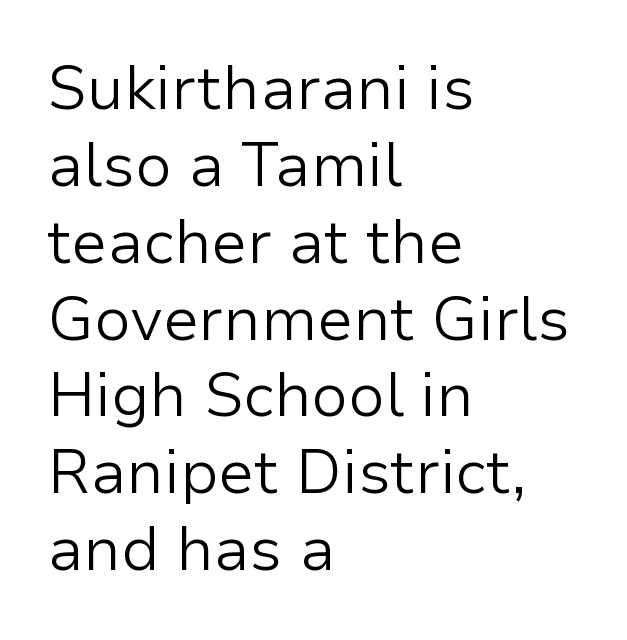
Observe the absence of serifs on each vertical stroke in this sample. This sample has the flowing, uneven cadence of proportional lettering. In terms of leading, this rendering sits right in the middle. Between one letter and the next there's only the usual sliver of space. The weight would be labelled regular, book, light, or lighter still. The baseline area is clear.
